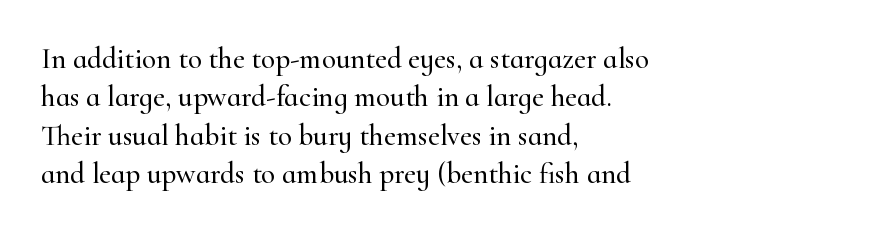
{"serif": "yes", "italic": "no", "width": "normal", "stroke_contrast": "high", "x_height": "small", "monospaced": "no", "underline": "no", "align": "left", "line_spacing": "normal", "line_spacing_ratio": 1.32, "letter_spacing": "normal", "letter_spacing_em": 0.0, "glyph_px": 29}
